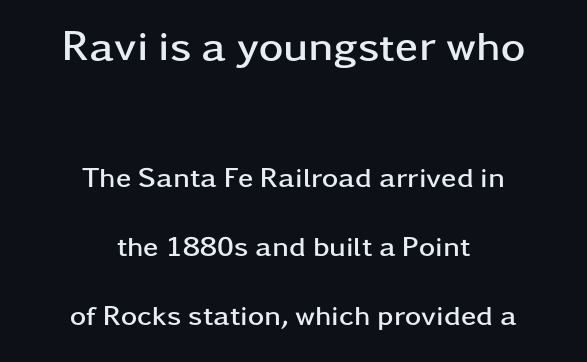
Q: Is the text bold? A: Yes.
Q: Is the text italic (slanted)? A: No, it is upright.
Q: Is the typeface a serif or a sans-serif typeface? A: Sans-serif.
Q: Is the text underlined? A: No.
Q: How is the paragraph aligned? A: Centered.
Q: Is the spacing between letters normal or unusually wide? A: Normal.
Q: Is the spacing between lines tight, normal or loose? A: Loose.
Q: Which block of text is set in a larger size, the first (top) or the second (bottom)? A: The first (top) one.
Q: Width (condensed, normal, or wide)? A: Wide.
Q: Stroke contrast? A: Low.
Q: x-height? A: Medium.
Q: Monospaced? A: No.
